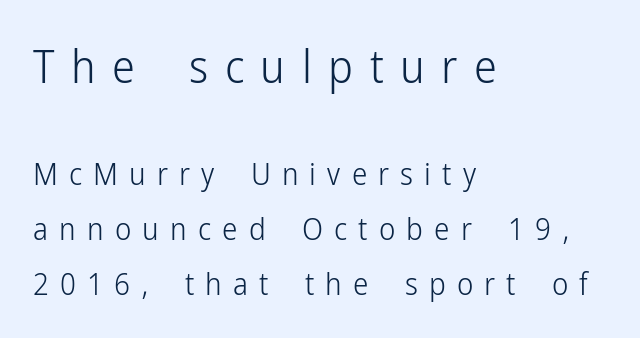
The image shows 46 px light, condensed sans-serif type, upright; set left-aligned, line spacing 1.77x, unusually wide letter spacing (+0.36 em), not underlined; the first (top) block is 1.48x larger; low stroke contrast and a medium x-height.
